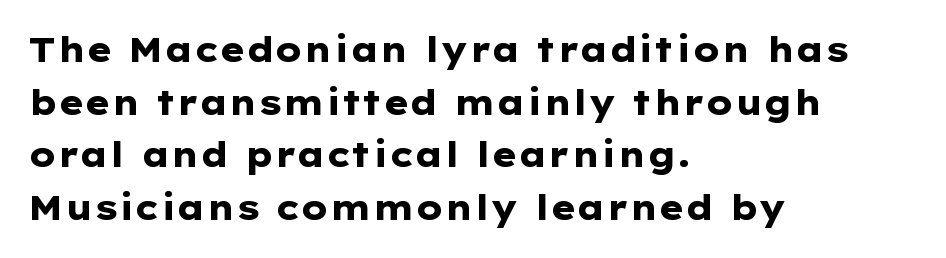
Q: Is the text bold? A: Yes.
Q: Is the text italic (slanted)? A: No, it is upright.
Q: Is the typeface a serif or a sans-serif typeface? A: Sans-serif.
Q: Is the text underlined? A: No.
Q: How is the paragraph aligned? A: Left-aligned.
Q: Is the spacing between letters normal or unusually wide? A: Normal.
Q: Is the spacing between lines tight, normal or loose? A: Normal.
Q: Width (condensed, normal, or wide)? A: Wide.
Q: Stroke contrast? A: Low.
Q: x-height? A: Medium.
Q: Monospaced? A: No.
